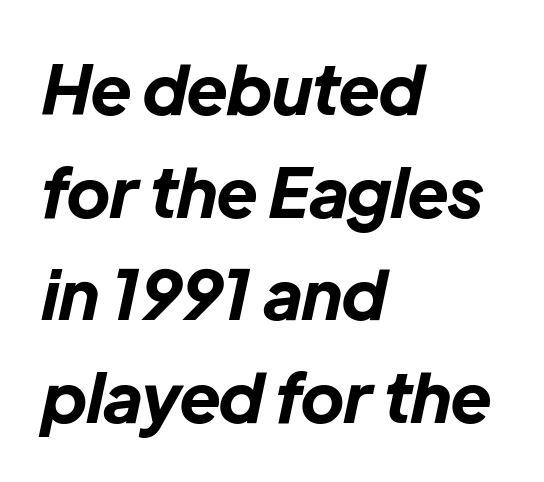
Designer's note — italics engaged. A classic flush-left, rag-right setting is used for this passage. Does the leading feel generous? No, just average. Think of a printed novel: that variable character pitch is what you see here. Each word holds together tightly as a unit, with standard inter-letter gaps. The glyphs have the mass of a bold cut.
